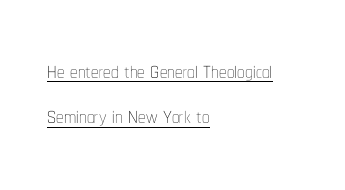
The image shows 30 px thin, condensed type, upright; set left-aligned, normal line spacing (1.51x), normal letter spacing, underlined; low stroke contrast and a medium x-height.
